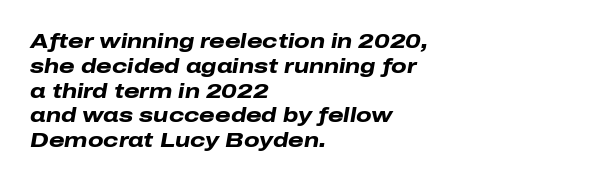
{"italic": "yes", "lean": "right", "slant_degrees": 10, "bold": "yes", "underline": "no", "align": "left", "line_spacing_ratio": 1.24, "letter_spacing": "normal", "letter_spacing_em": 0.0, "glyph_px": 20}
